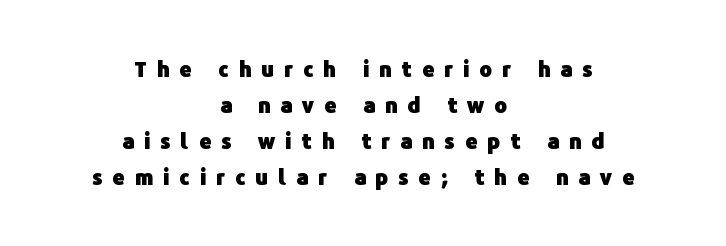
Q: Is the text bold? A: Yes.
Q: Is the text italic (slanted)? A: No, it is upright.
Q: Is the text underlined? A: No.
Q: How is the paragraph aligned? A: Centered.
Q: Is the spacing between letters normal or unusually wide? A: Unusually wide.
